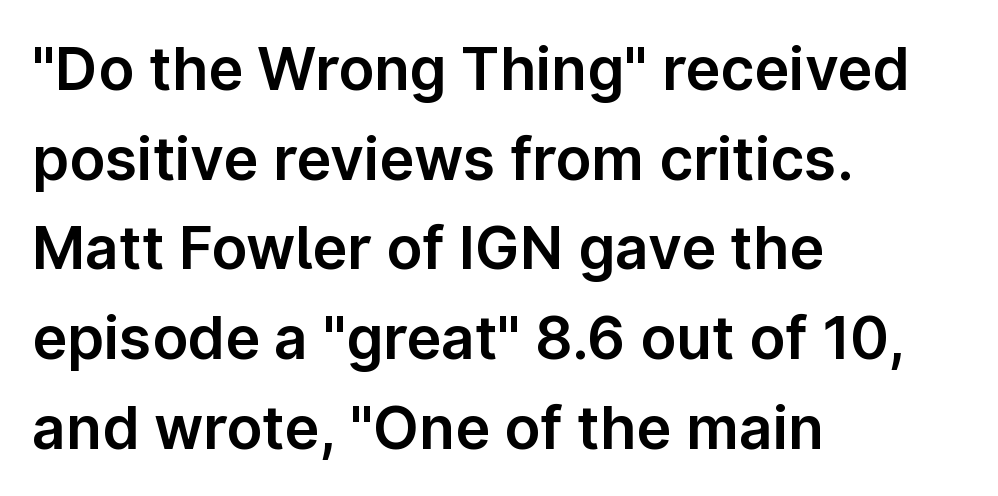
The image shows 59 px sans-serif type, upright; set left-aligned, normal line spacing (1.52x), normal letter spacing, not underlined; low stroke contrast and a medium x-height.
